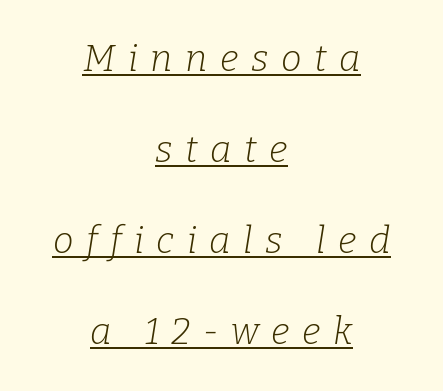
The image shows 37 px light serif type, italic (leaning right); set centered, loose line spacing (2.46x), unusually wide letter spacing (+0.34 em), underlined; low stroke contrast and a medium x-height.
